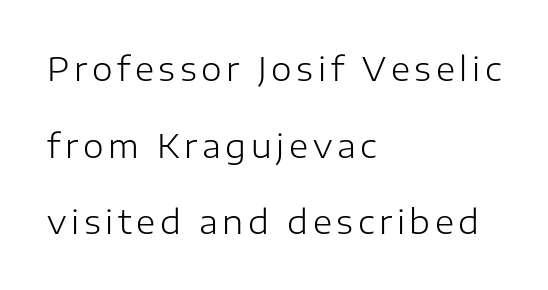
Q: Is the text bold? A: No.
Q: Is the text italic (slanted)? A: No, it is upright.
Q: Is the typeface a serif or a sans-serif typeface? A: Sans-serif.
Q: Is the text underlined? A: No.
Q: How is the paragraph aligned? A: Left-aligned.
Q: Is the spacing between lines tight, normal or loose? A: Loose.
Q: Width (condensed, normal, or wide)? A: Normal.
Q: Stroke contrast? A: Low.
Q: x-height? A: Medium.
Q: Monospaced? A: No.
